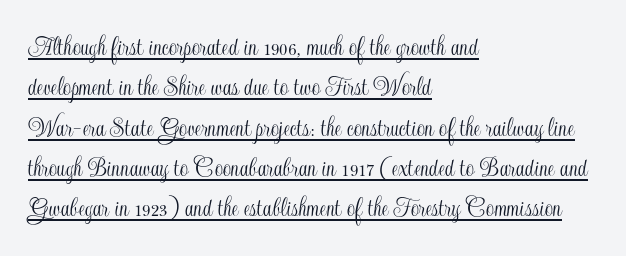
Q: Is the text italic (slanted)? A: Yes.
Q: Is the text underlined? A: Yes.
Q: How is the paragraph aligned? A: Left-aligned.
Q: Is the spacing between letters normal or unusually wide? A: Normal.
Q: Is the spacing between lines tight, normal or loose? A: Normal.
Q: Width (condensed, normal, or wide)? A: Condensed.
Q: x-height? A: Small.
Q: Monospaced? A: No.
